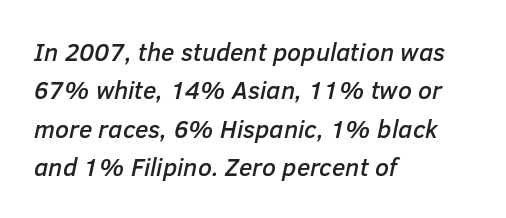
The leading is moderate, giving the passage an even texture. The typesetter chose a ragged-right arrangement here. Glance below the letters and you will spot only blank space. Observe the ordinary spacing: letters are neighbours, not strangers. Designer's note — italics engaged.
